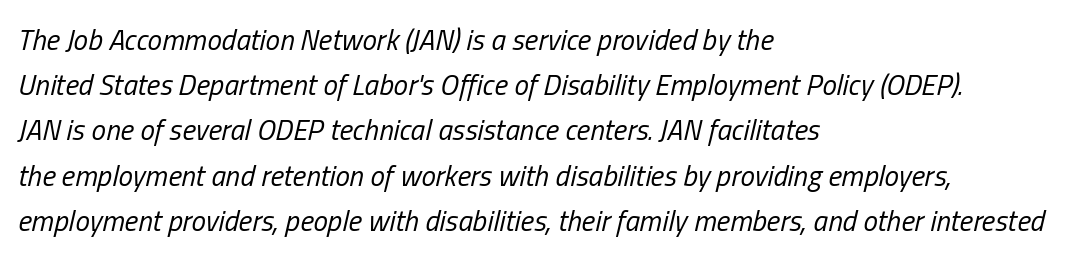
The face used here is proportionally spaced, like ordinary book or web type. A student would call this left alignment; a typographer would say flush left, rag right. One glance says typical: line gaps are just what's usual. Letter spacing: default. There's an unmistakable incline to the writing here. Letters rest on an invisible, unmarked baseline.
